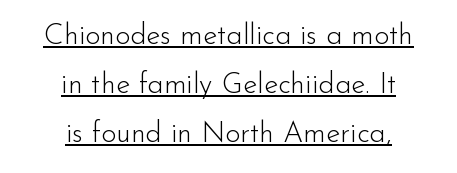
No heavy texture on the line: the type isn't bold. Baseline-to-baseline distance is the conventional proportion of letter height. Upright lettering throughout. No feet cap the strokes, marking this as sans-serif type. Glyph-to-glyph distance matches everyday printed text.
